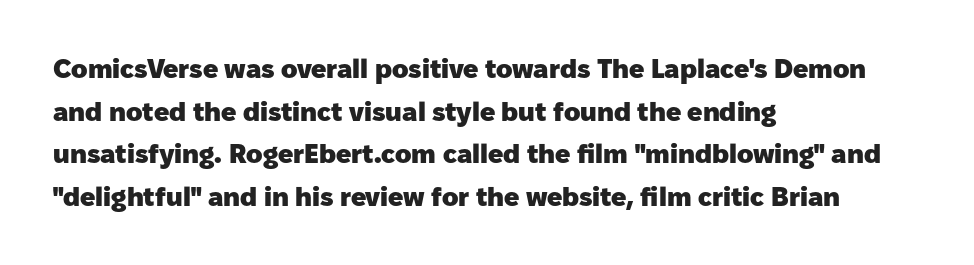
{"italic": "no", "bold": "yes", "underline": "no", "align": "left", "line_spacing": "normal", "line_spacing_ratio": 1.58, "letter_spacing": "normal", "letter_spacing_em": 0.0, "glyph_px": 27}
